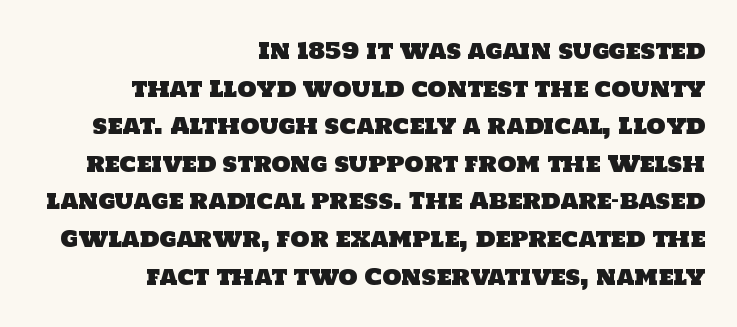
{"underline": "no", "align": "right", "line_spacing_ratio": 1.71, "letter_spacing": "normal", "letter_spacing_em": 0.0, "glyph_px": 22}
